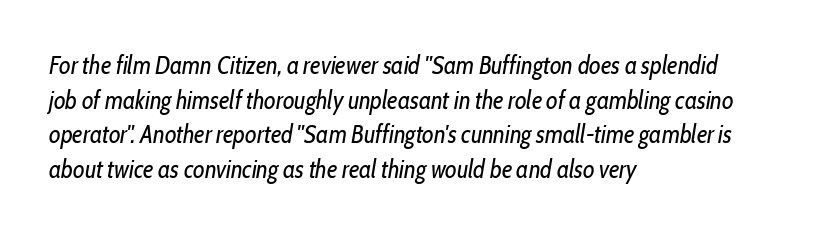
{"italic": "yes", "lean": "right", "slant_degrees": 10, "bold": "no", "underline": "no", "align": "left", "line_spacing": "normal", "line_spacing_ratio": 1.39, "letter_spacing": "normal", "letter_spacing_em": 0.0, "glyph_px": 25}
